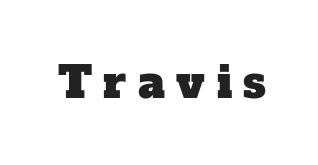
The image shows 44 px serif type; set unusually wide letter spacing (+0.26 em), not underlined; low stroke contrast and a medium x-height.
